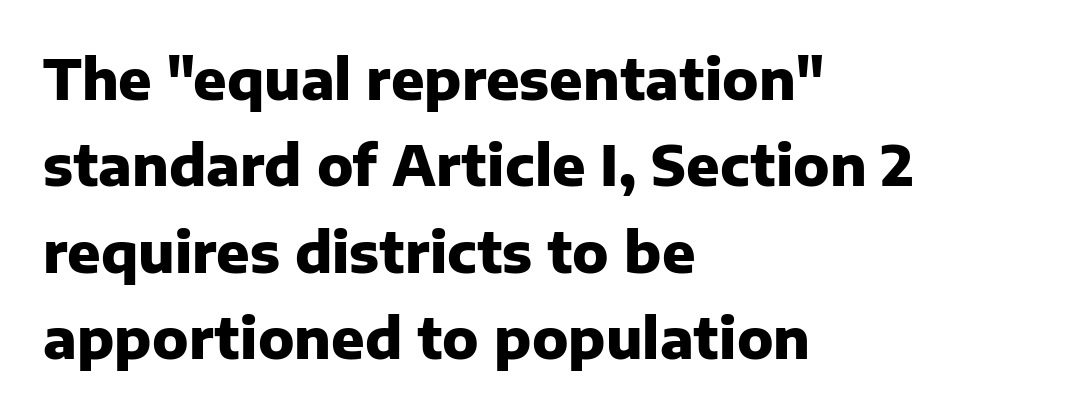
Q: Is the text bold? A: Yes.
Q: Is the text italic (slanted)? A: No, it is upright.
Q: Is the typeface a serif or a sans-serif typeface? A: Sans-serif.
Q: Is the text underlined? A: No.
Q: How is the paragraph aligned? A: Left-aligned.
Q: Is the spacing between letters normal or unusually wide? A: Normal.
Q: Is the spacing between lines tight, normal or loose? A: Normal.
Q: Width (condensed, normal, or wide)? A: Normal.
Q: Stroke contrast? A: Low.
Q: x-height? A: Medium.
Q: Monospaced? A: No.
